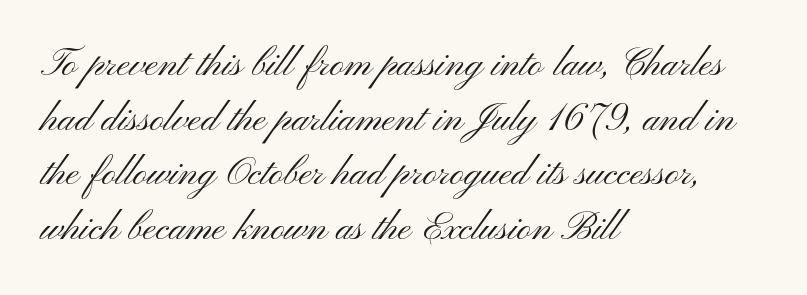
Looks like regular typesetting: each glyph gets only the width it needs. The foot of each line stays bare and open. A light-to-regular cut is what we see here. Is the letter spacing exaggerated? No — it looks like the ordinary default. These lines sit exactly where default settings would place them.
